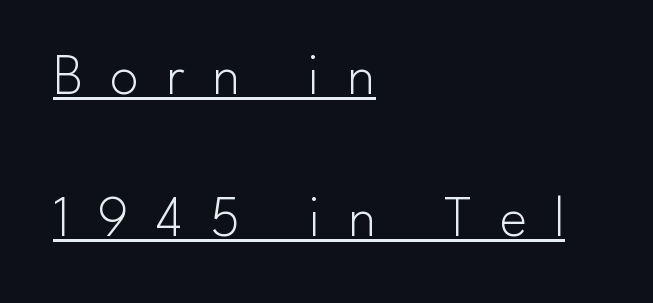
{"serif": "no", "italic": "no", "bold": "no", "weight": "light", "width": "normal", "stroke_contrast": "low", "x_height": "small", "monospaced": "no", "underline": "yes", "align": "left", "line_spacing": "loose", "line_spacing_ratio": 2.45, "letter_spacing": "wide", "letter_spacing_em": 0.47, "glyph_px": 58}
